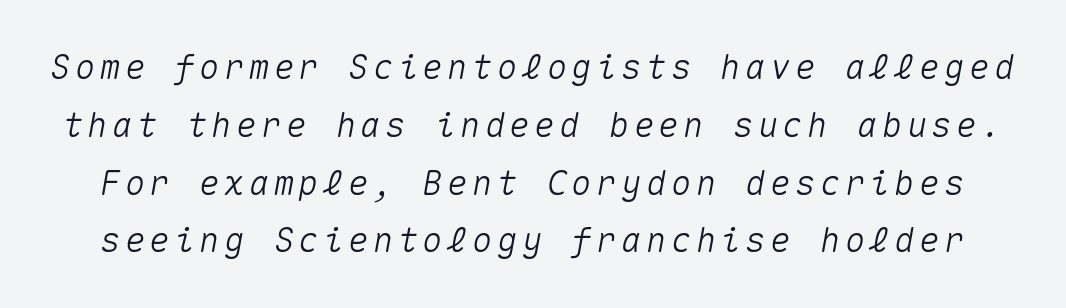
Each letter, wide or thin by design, is forced into the same width here. When letters slant like this, we call the style italic. Check the space under the baseline: it is left empty. The block of text has a typical density, with ordinary space between rows.
